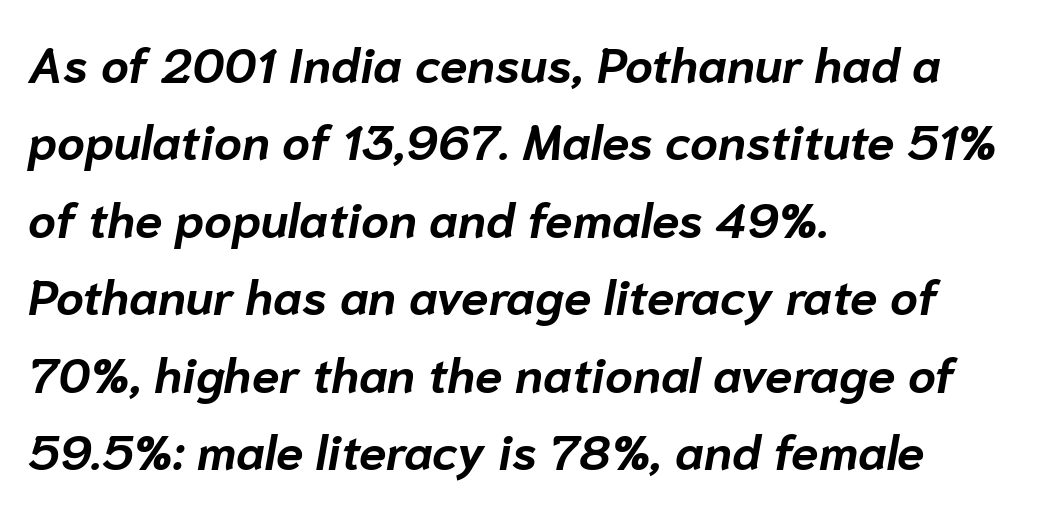
Strokes here are thick enough to call this a true bold. Note the varied advance widths — an 'i' is clearly narrower than an 'm'. The passage shown stacks its lines at a standard gap. The glyphs look as if they've been sheared to an angle.
